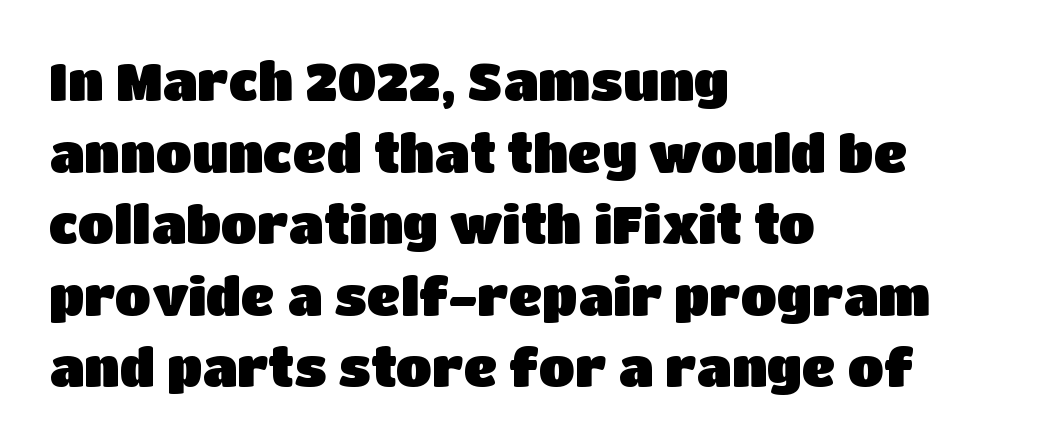
Q: Is the text italic (slanted)? A: No, it is upright.
Q: Is the typeface a serif or a sans-serif typeface? A: Sans-serif.
Q: Is the text underlined? A: No.
Q: How is the paragraph aligned? A: Left-aligned.
Q: Is the spacing between letters normal or unusually wide? A: Normal.
Q: Is the spacing between lines tight, normal or loose? A: Normal.
Q: Width (condensed, normal, or wide)? A: Normal.
Q: Stroke contrast? A: Low.
Q: x-height? A: Large.
Q: Monospaced? A: No.
